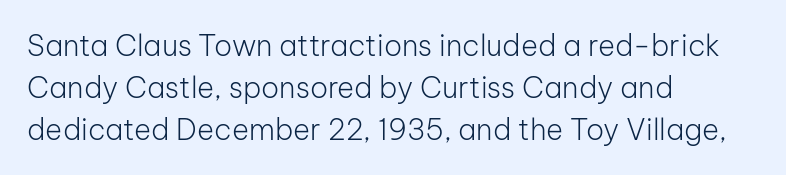
{"serif": "no", "italic": "no", "bold": "no", "weight": "light", "width": "normal", "stroke_contrast": "low", "x_height": "medium", "monospaced": "no", "underline": "no", "align": "left", "line_spacing": "normal", "line_spacing_ratio": 1.44, "letter_spacing": "normal", "letter_spacing_em": 0.0, "glyph_px": 29}
